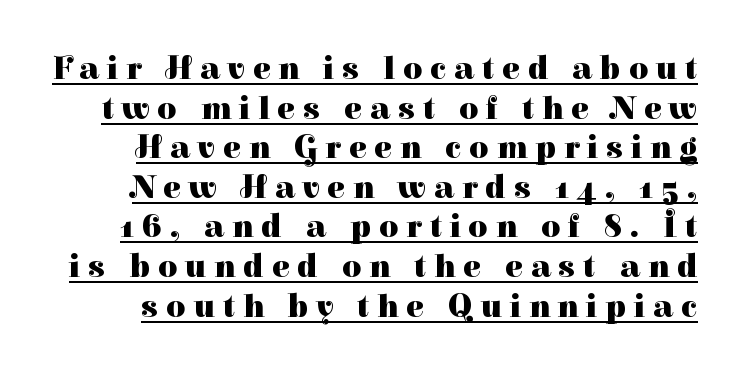
Stroke terminals: seriffed. The passage shown is typed in a proportional face where columns would drift. In terms of weight, the rendering is a true, heavy bold. In designer terms, the underline attribute is active on this setting. Inter-character spacing is expanded well beyond the font's built-in metrics.
